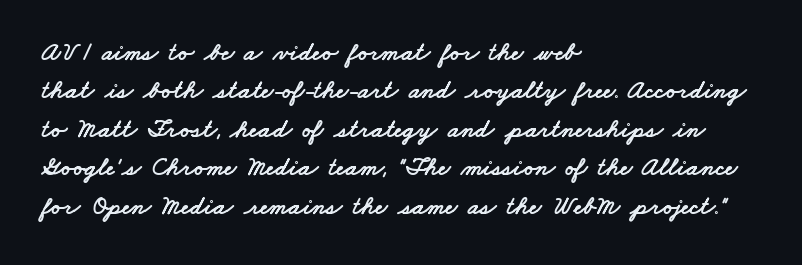
Q: Is the text underlined? A: No.
Q: How is the paragraph aligned? A: Left-aligned.
Q: Is the spacing between letters normal or unusually wide? A: Normal.
Q: Is the spacing between lines tight, normal or loose? A: Normal.
